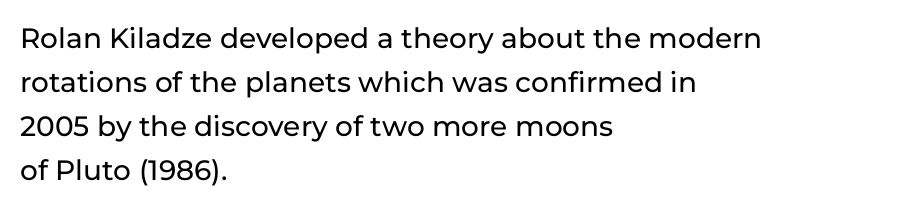
{"serif": "no", "italic": "no", "width": "normal", "stroke_contrast": "low", "x_height": "medium", "monospaced": "no", "underline": "no", "align": "left", "line_spacing": "normal", "line_spacing_ratio": 1.57, "letter_spacing": "normal", "letter_spacing_em": 0.0, "glyph_px": 28}
